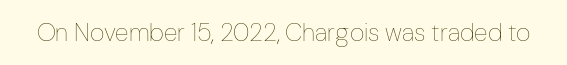
{"italic": "no", "bold": "no", "underline": "no", "letter_spacing": "normal", "letter_spacing_em": 0.0, "glyph_px": 25}
